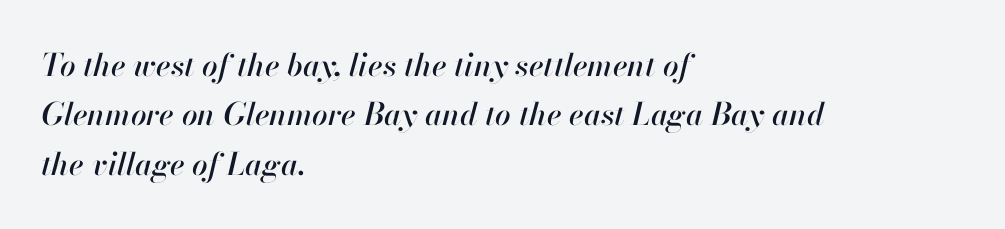
{"italic": "yes", "lean": "right", "slant_degrees": 13, "width": "normal", "stroke_contrast": "high", "x_height": "small", "monospaced": "no", "underline": "no", "align": "left", "line_spacing": "normal", "line_spacing_ratio": 1.59, "letter_spacing": "normal", "letter_spacing_em": 0.0, "glyph_px": 31}
